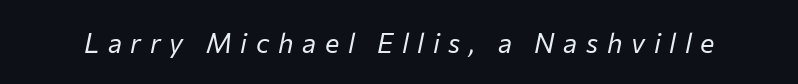
{"italic": "yes", "lean": "right", "slant_degrees": 12, "bold": "no", "underline": "no", "letter_spacing": "wide", "letter_spacing_em": 0.32, "glyph_px": 27}
